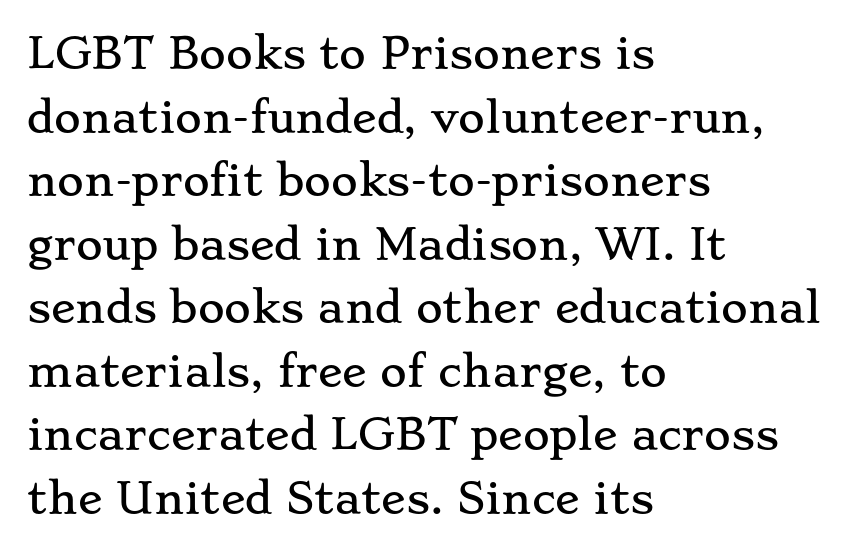
{"serif": "yes", "italic": "no", "width": "wide", "stroke_contrast": "low", "x_height": "small", "monospaced": "no", "underline": "no", "align": "left", "line_spacing": "normal", "line_spacing_ratio": 1.55, "letter_spacing": "normal", "letter_spacing_em": 0.0, "glyph_px": 41}
